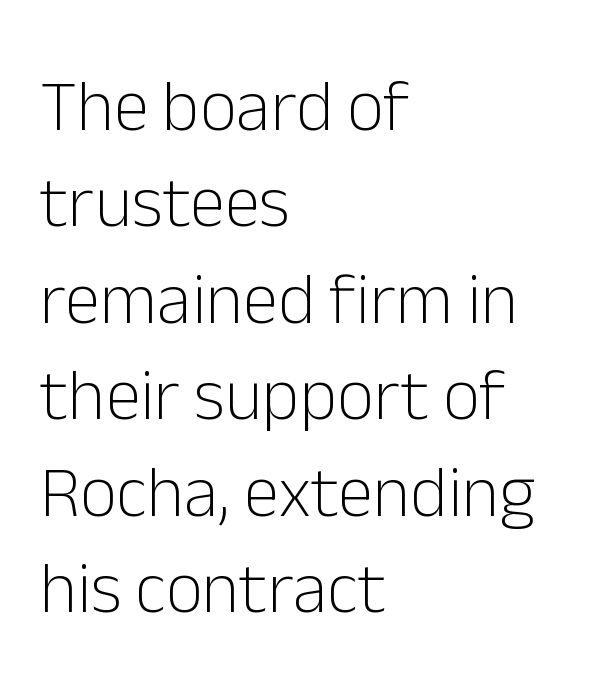
Note the varied advance widths — an 'i' is clearly narrower than an 'm'. Students, note that the glyphs here touch the page at normal intervals. Examine the stroke ends and you'll find no serifs. If you drew a line through each stem, it would be perfectly vertical. Beneath every word, the page is bare.
